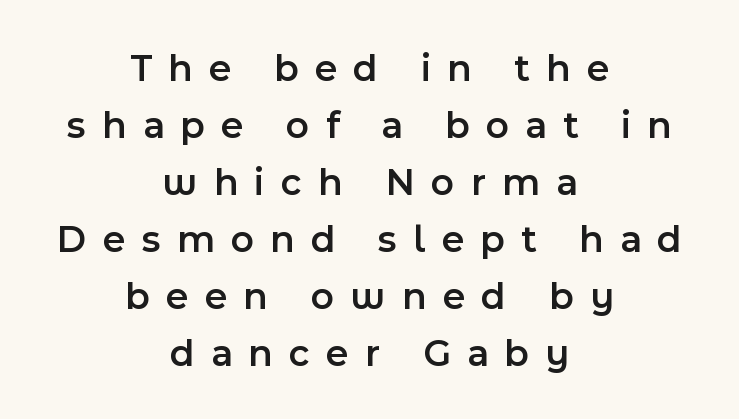
Every stem runs plumb, perpendicular to the baseline. Proportional: the letters do not fall into vertical columns. This rendering uses center alignment, leaving both contours irregular but symmetric. The passage shown is semibold, sitting just below true bold. Look at the bottom of the vertical strokes: they stop flat, with no serifs. Letters rest on an invisible, unmarked baseline.
